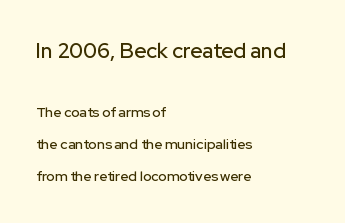
Words appear dense and cohesive because spacing is normal. Beneath every word, the page is bare. The axis of the letterforms is exactly vertical. The more generous point size was reserved for the upper chunk. Leading is clearly above the norm, producing a sparse column. Typeset ragged right — the left edge is the straight one.
